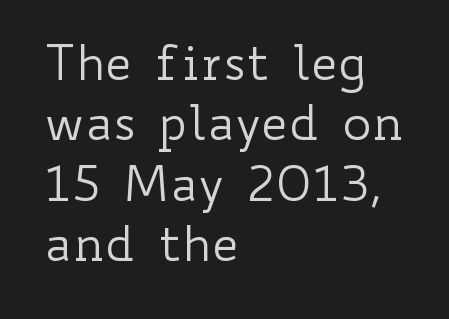
{"italic": "no", "bold": "no", "weight": "regular", "width": "wide", "stroke_contrast": "low", "x_height": "small", "monospaced": "no", "underline": "no", "align": "left", "line_spacing_ratio": 1.23, "letter_spacing": "normal", "letter_spacing_em": 0.0, "glyph_px": 49}
